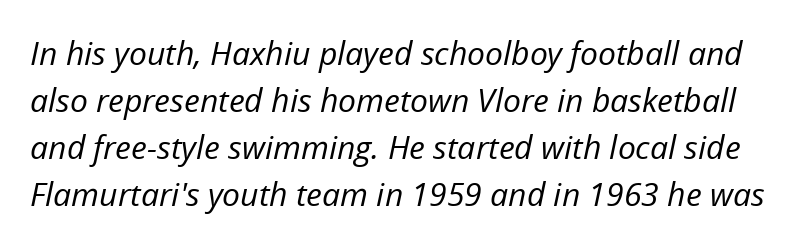
Q: Is the text bold? A: No.
Q: Is the text italic (slanted)? A: Yes, it leans right by about 12 degrees.
Q: Is the text underlined? A: No.
Q: Is the spacing between letters normal or unusually wide? A: Normal.
Q: Is the spacing between lines tight, normal or loose? A: Normal.
Q: Width (condensed, normal, or wide)? A: Normal.
Q: Stroke contrast? A: Low.
Q: x-height? A: Medium.
Q: Monospaced? A: No.
